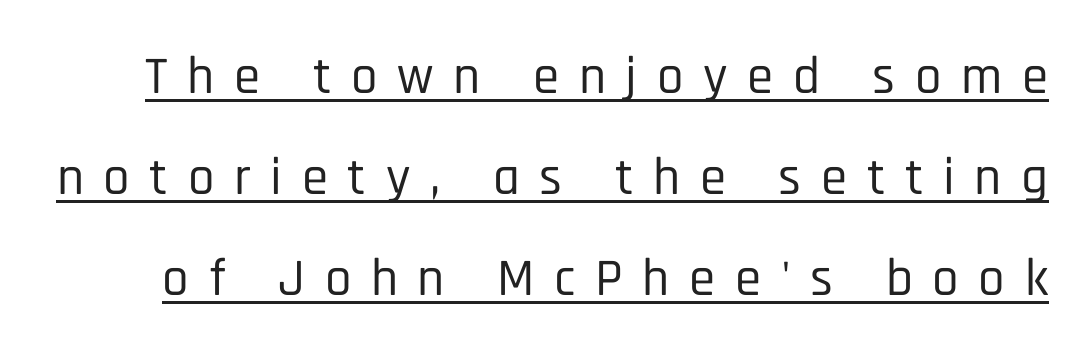
The image shows 53 px condensed sans-serif type, upright; set loose line spacing (1.91x), unusually wide letter spacing (+0.37 em), underlined; low stroke contrast and a large x-height.
